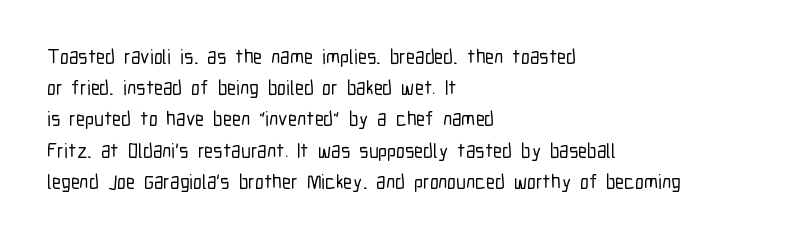
The image shows 20 px text type, upright; set left-aligned, normal line spacing (1.56x), normal letter spacing, not underlined.
